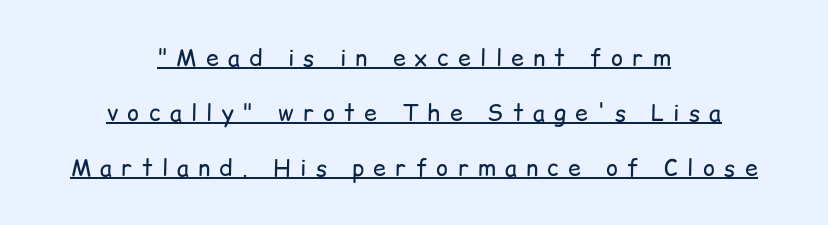
Q: Is the text bold? A: No.
Q: Is the text italic (slanted)? A: No, it is upright.
Q: Is the text underlined? A: Yes.
Q: How is the paragraph aligned? A: Centered.
Q: Is the spacing between letters normal or unusually wide? A: Unusually wide.
Q: Is the spacing between lines tight, normal or loose? A: Loose.
